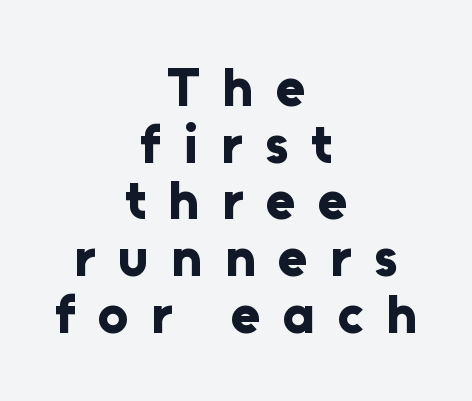
Q: Is the text bold? A: Yes.
Q: Is the text italic (slanted)? A: No, it is upright.
Q: Is the typeface a serif or a sans-serif typeface? A: Sans-serif.
Q: Is the text underlined? A: No.
Q: How is the paragraph aligned? A: Centered.
Q: Is the spacing between letters normal or unusually wide? A: Unusually wide.
Q: Is the spacing between lines tight, normal or loose? A: Tight.
Q: Width (condensed, normal, or wide)? A: Normal.
Q: Stroke contrast? A: Low.
Q: x-height? A: Medium.
Q: Monospaced? A: No.
